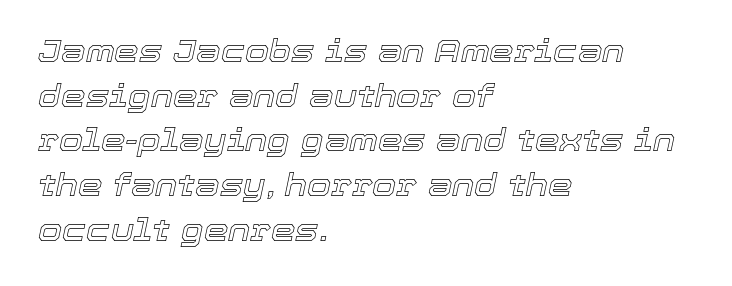
Each line starts at the same left margin while the right side varies. This block has exactly the height ordinary leading produces. The zone under the glyphs is completely vacant. These lines were composed using italics. This sample uses plain, unmodified letter spacing.
